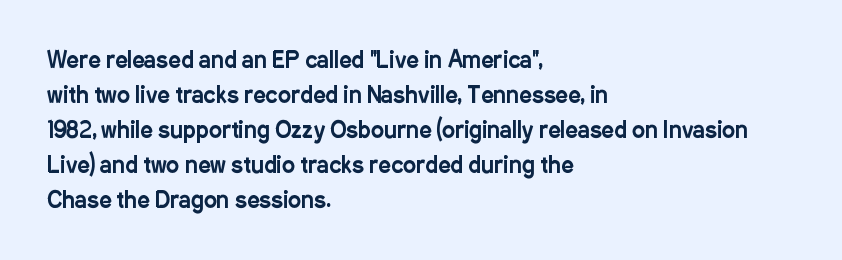
{"italic": "no", "underline": "no", "align": "left", "line_spacing": "normal", "line_spacing_ratio": 1.59, "letter_spacing": "normal", "letter_spacing_em": 0.0, "glyph_px": 22}
